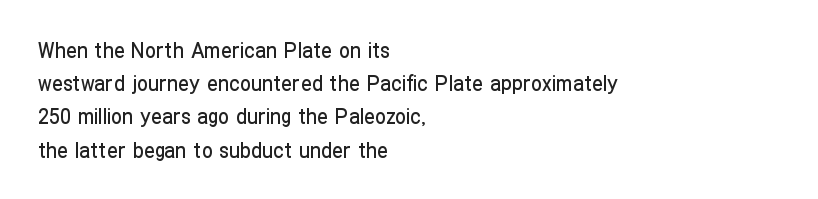
The image shows 22 px text type, upright; set left-aligned, normal line spacing (1.51x), normal letter spacing, not underlined.
